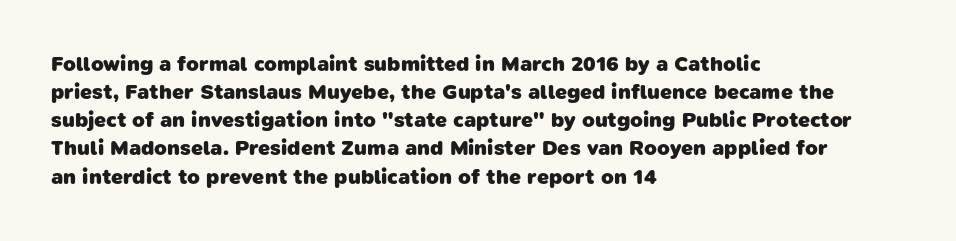
Horizontal bands of white between lines are of average thickness. The face used here is rendered with its standard letterfit. Caption: bold face, heavy strokes. Which margin do the lines hug? The left one — the right edge is uneven. A clean baseline with only descenders dipping below it.
